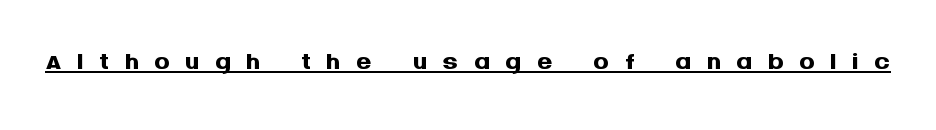
The image shows 39 px semibold sans-serif type, upright; set unusually wide letter spacing (+0.39 em), underlined; medium stroke contrast and a large x-height.
